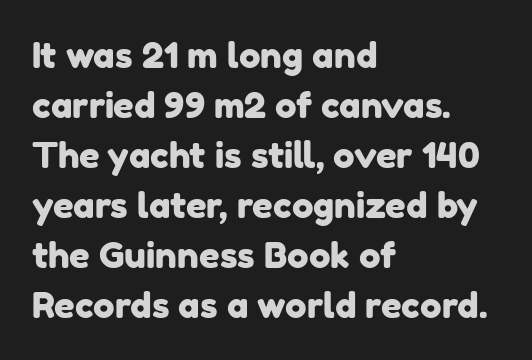
{"serif": "no", "width": "normal", "stroke_contrast": "low", "x_height": "medium", "monospaced": "no", "underline": "no", "align": "left", "line_spacing": "normal", "line_spacing_ratio": 1.39, "letter_spacing": "normal", "letter_spacing_em": 0.0, "glyph_px": 36}
